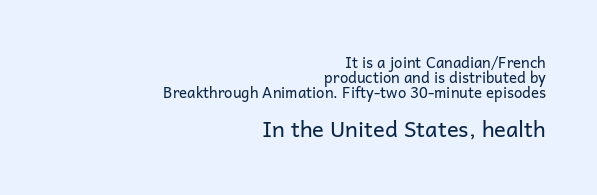
The face looks like a standard text weight, possibly lighter. Plain, unruled lines of type. The gaps between neighbouring characters are ordinary and unremarkable. The ragged edge is on the left, which tells us the setting is flush right. No italicization has been applied; the sample stays upright.
